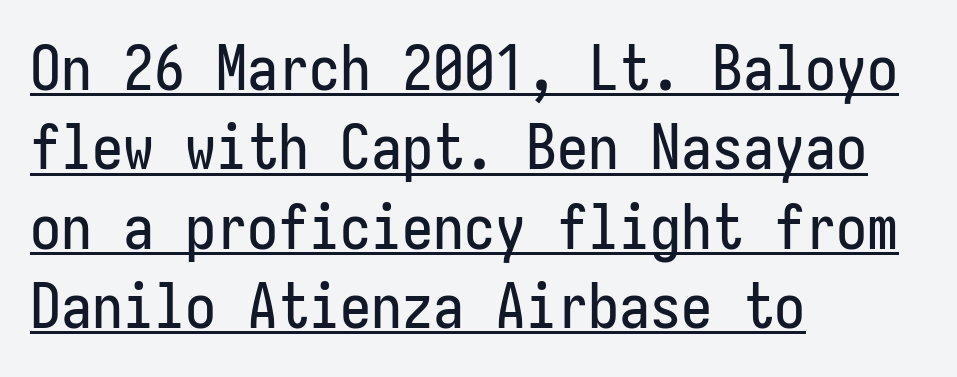
{"serif": "no", "italic": "no", "width": "condensed", "stroke_contrast": "low", "x_height": "medium", "underline": "yes", "align": "left", "line_spacing": "normal", "line_spacing_ratio": 1.28, "letter_spacing": "normal", "letter_spacing_em": 0.0, "glyph_px": 62}
